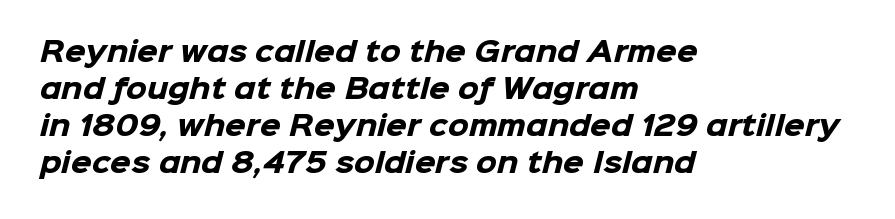
{"bold": "yes", "underline": "no", "align": "left", "line_spacing": "normal", "line_spacing_ratio": 1.37, "letter_spacing": "normal", "letter_spacing_em": 0.0, "glyph_px": 27}
